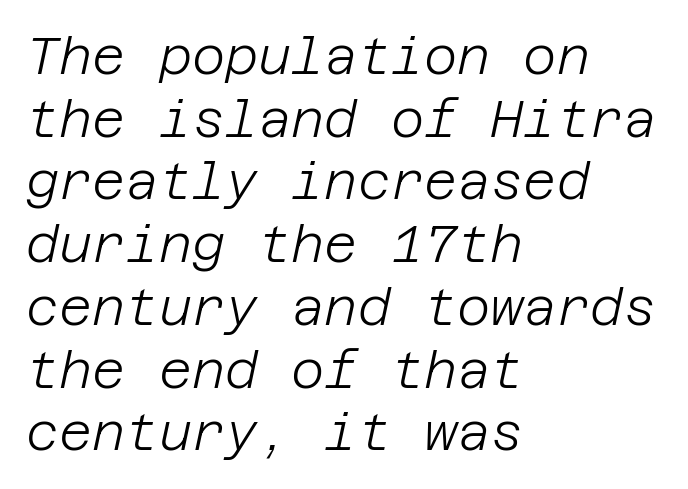
Check the space under the baseline: it is left empty. You could call the tracking neutral — neither tight nor loose. A quiet, ordinary-to-light weight characterises the typeface. Compared with a centered layout, this one pins lines to the left instead. Designer's note — italics engaged.
